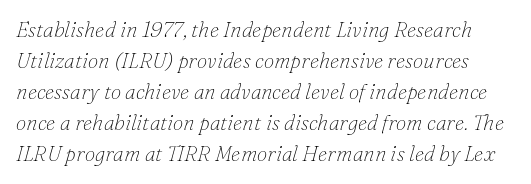
{"italic": "yes", "lean": "right", "slant_degrees": 16, "bold": "no", "underline": "no", "line_spacing": "normal", "line_spacing_ratio": 1.48, "letter_spacing": "normal", "letter_spacing_em": 0.0, "glyph_px": 21}
